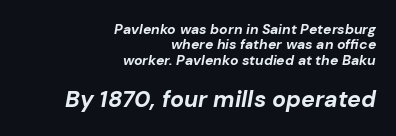
The image shows 23 px bold type, italic (leaning right); set right-aligned, tight line spacing (1.09x), normal letter spacing, not underlined; the second (bottom) block is 1.64x larger.
